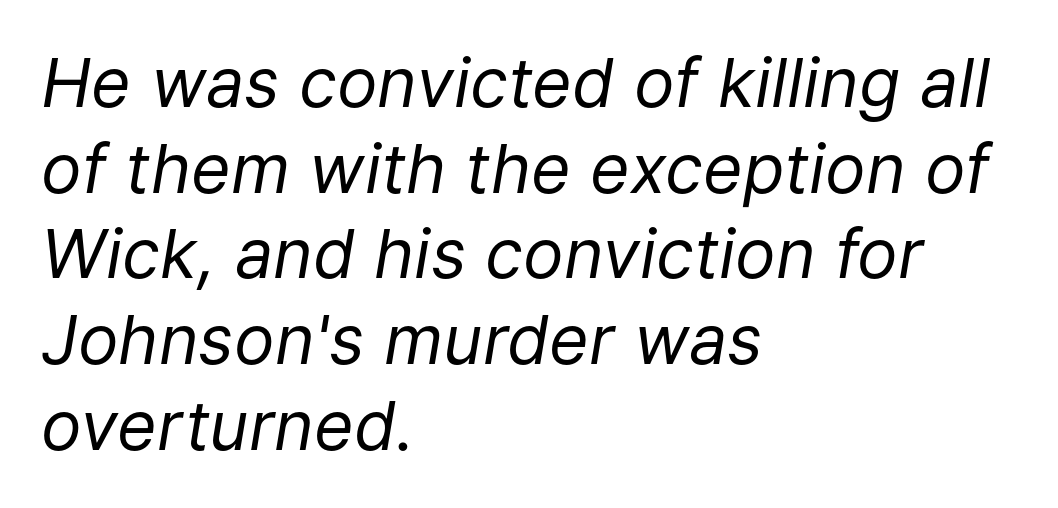
Q: Is the text bold? A: No.
Q: Is the text italic (slanted)? A: Yes, it leans right by about 9 degrees.
Q: Is the text underlined? A: No.
Q: How is the paragraph aligned? A: Left-aligned.
Q: Is the spacing between letters normal or unusually wide? A: Normal.
Q: Is the spacing between lines tight, normal or loose? A: Normal.
Q: Width (condensed, normal, or wide)? A: Normal.
Q: Stroke contrast? A: Low.
Q: x-height? A: Medium.
Q: Monospaced? A: No.
